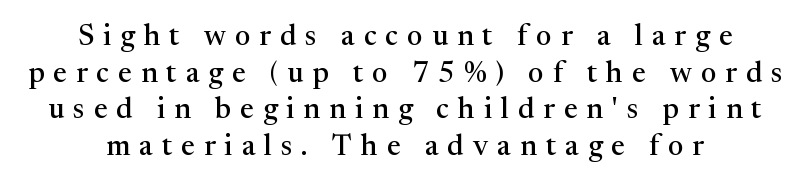
Q: Is the text italic (slanted)? A: No, it is upright.
Q: Is the typeface a serif or a sans-serif typeface? A: Serif.
Q: Is the text underlined? A: No.
Q: Is the spacing between letters normal or unusually wide? A: Unusually wide.
Q: Is the spacing between lines tight, normal or loose? A: Normal.
Q: Width (condensed, normal, or wide)? A: Normal.
Q: Stroke contrast? A: Medium.
Q: x-height? A: Medium.
Q: Monospaced? A: No.
